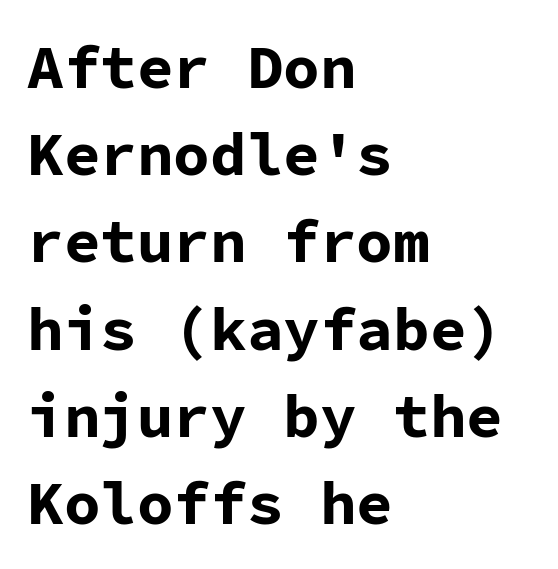
Q: Is the text bold? A: Yes.
Q: Is the text italic (slanted)? A: No, it is upright.
Q: Is the typeface a serif or a sans-serif typeface? A: Sans-serif.
Q: Is the text underlined? A: No.
Q: How is the paragraph aligned? A: Left-aligned.
Q: Is the spacing between letters normal or unusually wide? A: Normal.
Q: Is the spacing between lines tight, normal or loose? A: Normal.
Q: Width (condensed, normal, or wide)? A: Normal.
Q: Stroke contrast? A: Low.
Q: x-height? A: Medium.
Q: Monospaced? A: Yes.
